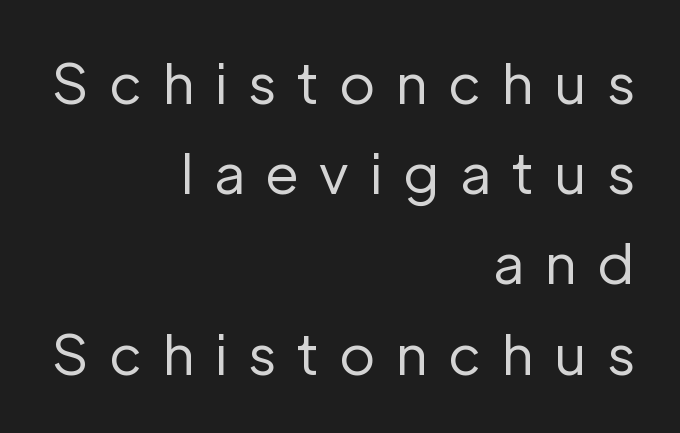
The image shows 55 px regular-weight sans-serif type, upright; set right-aligned, normal line spacing (1.64x), unusually wide letter spacing (+0.37 em), not underlined; low stroke contrast and a medium x-height.
